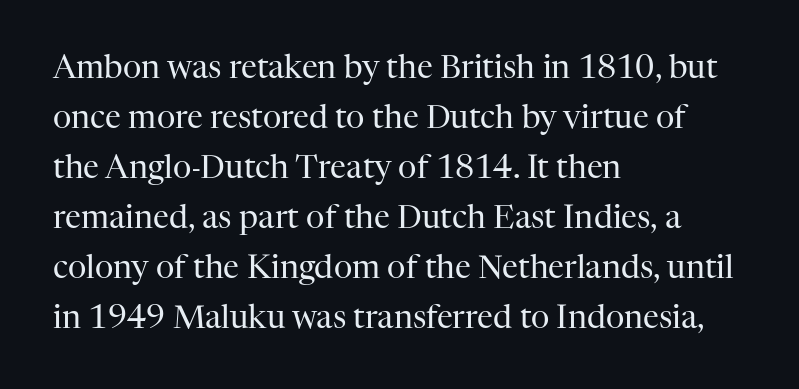
{"serif": "yes", "italic": "no", "bold": "no", "weight": "regular", "width": "normal", "stroke_contrast": "high", "x_height": "medium", "monospaced": "no", "underline": "no", "align": "left", "line_spacing": "normal", "line_spacing_ratio": 1.56, "letter_spacing": "normal", "letter_spacing_em": 0.0, "glyph_px": 32}
